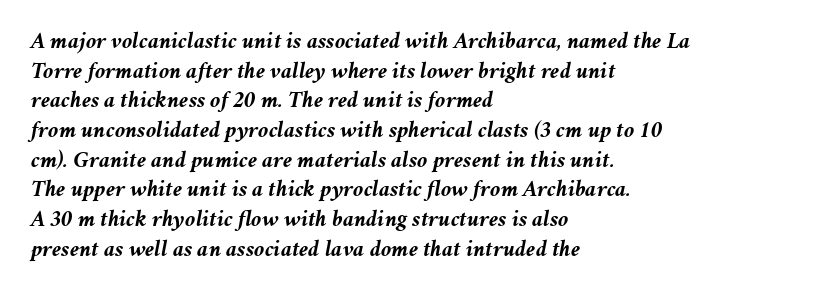
{"italic": "yes", "lean": "right", "slant_degrees": 11, "bold": "yes", "underline": "no", "align": "left", "line_spacing": "normal", "line_spacing_ratio": 1.29, "letter_spacing": "normal", "letter_spacing_em": 0.0, "glyph_px": 23}
